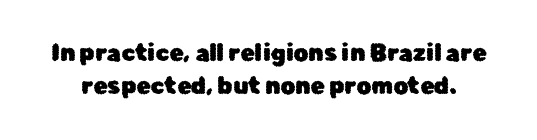
Q: Is the text italic (slanted)? A: No, it is upright.
Q: Is the text underlined? A: No.
Q: Is the spacing between letters normal or unusually wide? A: Normal.
Q: Is the spacing between lines tight, normal or loose? A: Normal.
